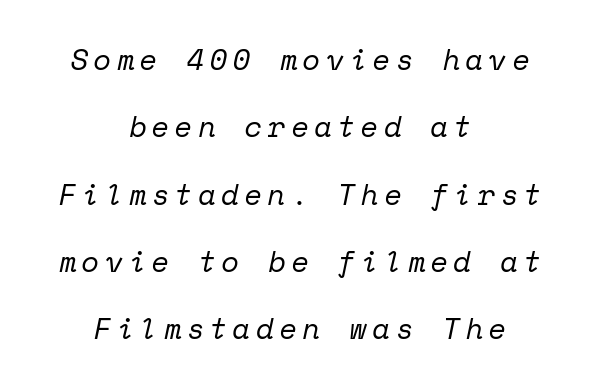
The image shows 29 px regular-weight serif type, italic (leaning right), monospaced; set centered, loose line spacing (2.32x), not underlined; low stroke contrast and a medium x-height.
